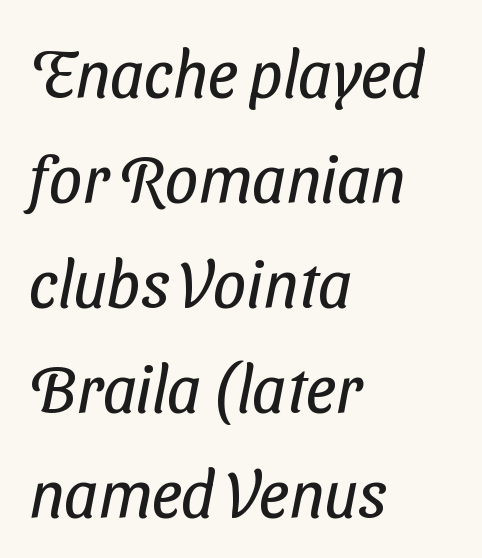
Q: Is the text bold? A: No.
Q: Is the typeface a serif or a sans-serif typeface? A: Sans-serif.
Q: Is the text underlined? A: No.
Q: How is the paragraph aligned? A: Left-aligned.
Q: Is the spacing between letters normal or unusually wide? A: Normal.
Q: Is the spacing between lines tight, normal or loose? A: Normal.
Q: Width (condensed, normal, or wide)? A: Condensed.
Q: Stroke contrast? A: Low.
Q: x-height? A: Medium.
Q: Monospaced? A: No.
